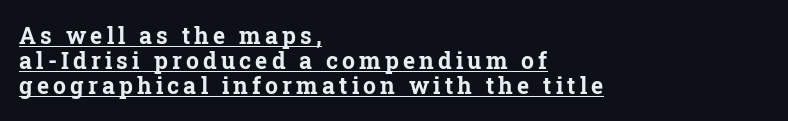
Q: Is the text bold? A: Yes.
Q: Is the text italic (slanted)? A: No, it is upright.
Q: Is the text underlined? A: Yes.
Q: How is the paragraph aligned? A: Left-aligned.
Q: Is the spacing between lines tight, normal or loose? A: Tight.
